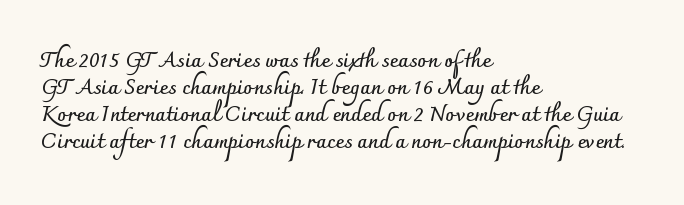
{"bold": "yes", "underline": "no", "align": "left", "line_spacing": "normal", "line_spacing_ratio": 1.29, "letter_spacing": "normal", "letter_spacing_em": 0.0, "glyph_px": 21}
